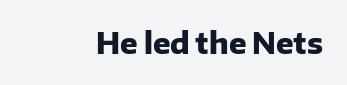
The letters stand upright; this is a roman face. The foot of each line stays bare and open. Tracking here is standard; glyphs follow each other at the usual distance. You can tell from the bare stems that sans-serif type was used. The characters look thick and weighty, a clear bold. Proportional: the letters do not fall into vertical columns.
